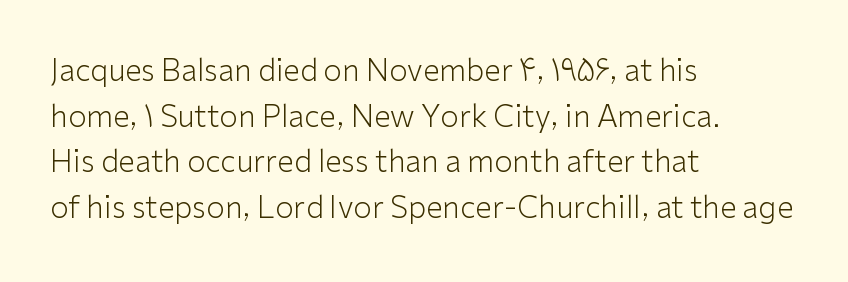
Q: Is the text bold? A: No.
Q: Is the text italic (slanted)? A: No, it is upright.
Q: Is the typeface a serif or a sans-serif typeface? A: Sans-serif.
Q: Is the text underlined? A: No.
Q: How is the paragraph aligned? A: Left-aligned.
Q: Is the spacing between letters normal or unusually wide? A: Normal.
Q: Is the spacing between lines tight, normal or loose? A: Normal.
Q: Width (condensed, normal, or wide)? A: Normal.
Q: Stroke contrast? A: Low.
Q: x-height? A: Medium.
Q: Monospaced? A: No.
